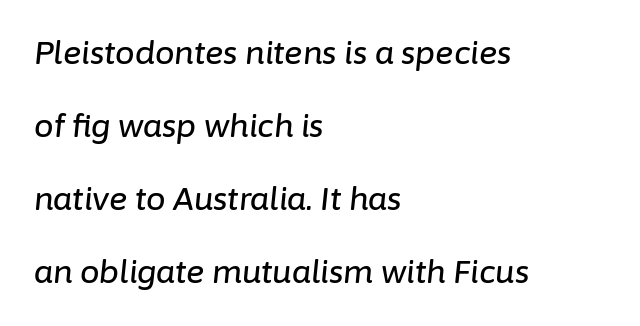
{"italic": "yes", "lean": "right", "slant_degrees": 6, "width": "normal", "stroke_contrast": "low", "x_height": "medium", "monospaced": "no", "underline": "no", "align": "left", "line_spacing": "loose", "line_spacing_ratio": 2.36, "letter_spacing": "normal", "letter_spacing_em": 0.0, "glyph_px": 31}
